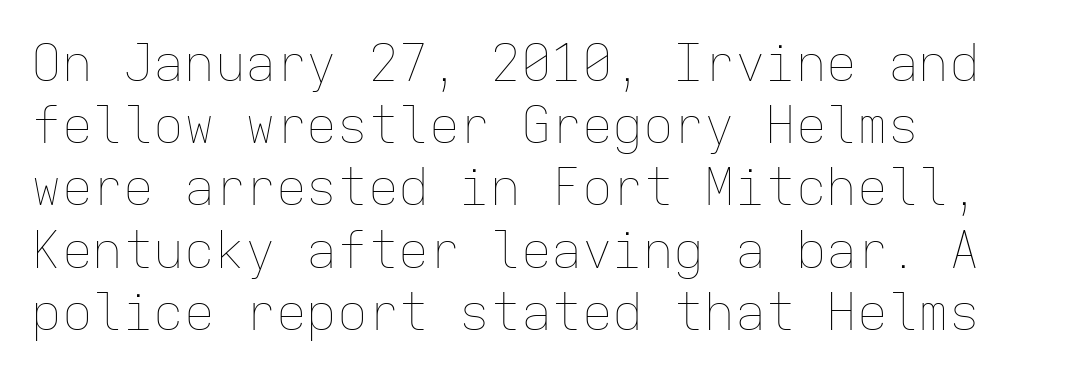
The image shows 51 px thin type, upright, monospaced; set left-aligned, line spacing 1.22x, normal letter spacing, not underlined; low stroke contrast and a medium x-height.
